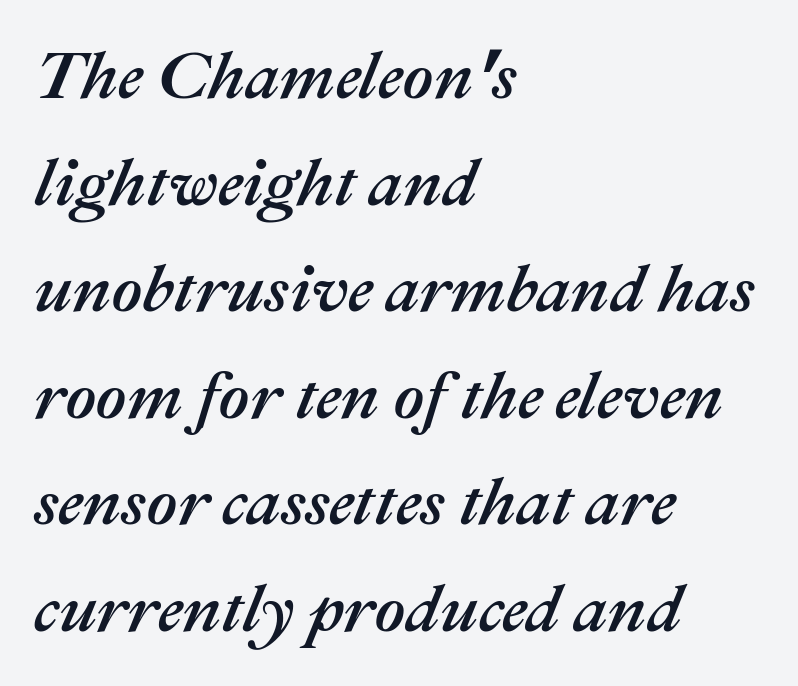
Q: Is the text italic (slanted)? A: Yes, it leans right by about 22 degrees.
Q: Is the text underlined? A: No.
Q: How is the paragraph aligned? A: Left-aligned.
Q: Is the spacing between letters normal or unusually wide? A: Normal.
Q: Is the spacing between lines tight, normal or loose? A: Normal.
Q: Width (condensed, normal, or wide)? A: Normal.
Q: Stroke contrast? A: Medium.
Q: x-height? A: Medium.
Q: Monospaced? A: No.
